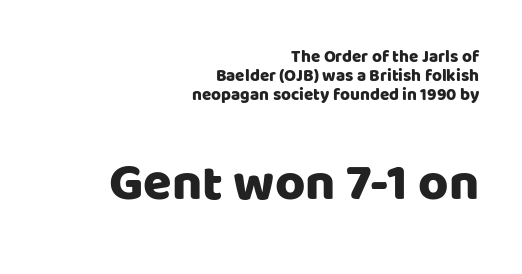
The image shows 52 px sans-serif type, upright; set right-aligned, tight line spacing (1.13x), normal letter spacing, not underlined; the second (bottom) block is 3.06x larger; low stroke contrast and a large x-height.
